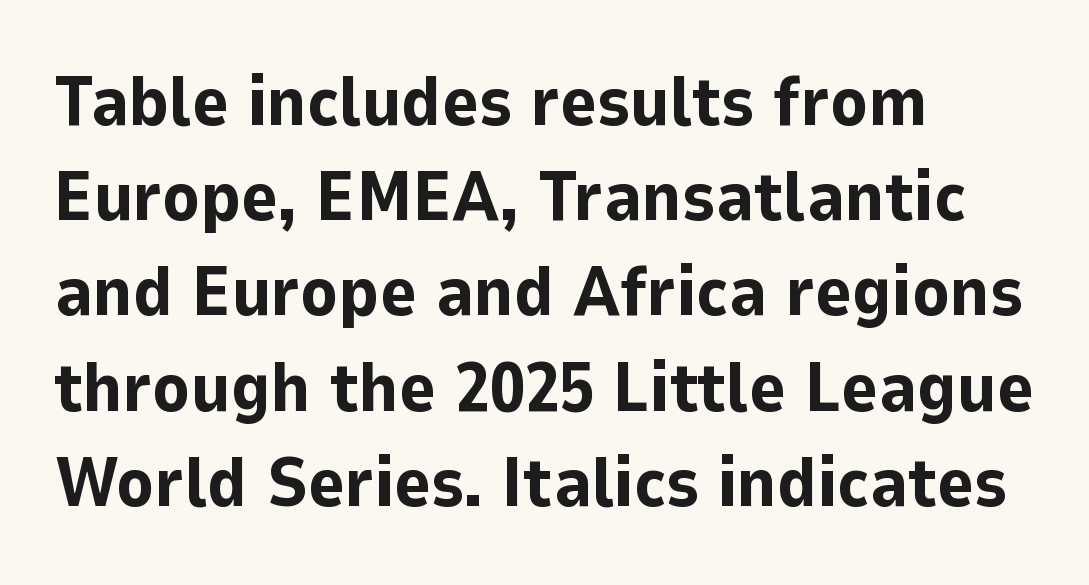
Is this a fixed-width face? No — the glyphs have proportional, varying widths. I'd call this a sans setting — the letters go barefoot. Quick note: underline off. Style check: upright. Summary of vertical rhythm: regular, with standard interline spacing.
